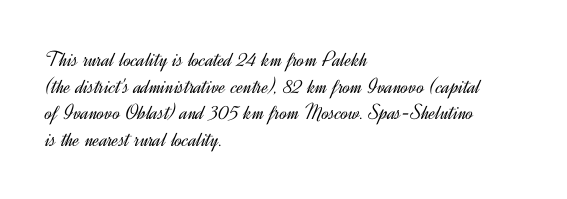
The face used here is rendered with its standard letterfit. The rag falls on the right side of this text block. The typeface has the unassuming heft of standard copy or less.
